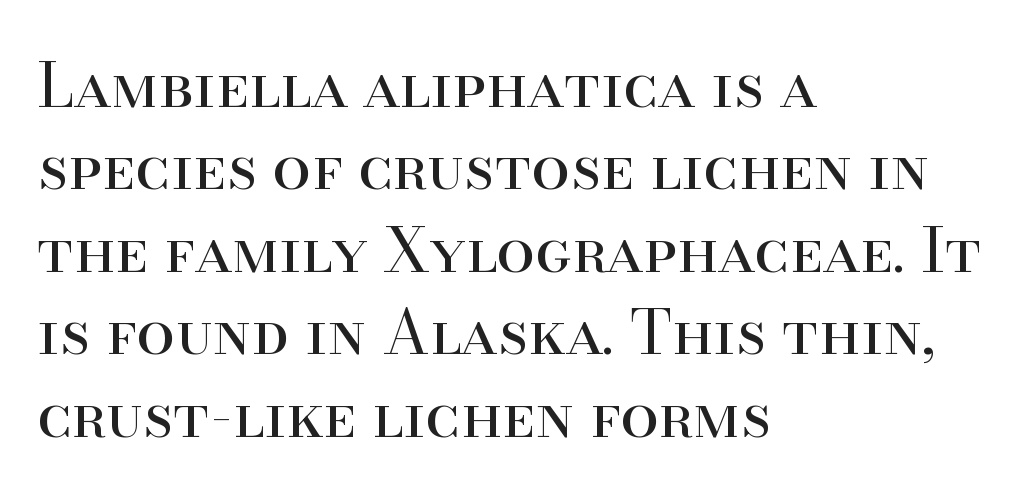
The image shows 62 px regular-weight serif type, upright; set left-aligned, normal line spacing (1.33x), normal letter spacing, not underlined; high stroke contrast and a small x-height.
